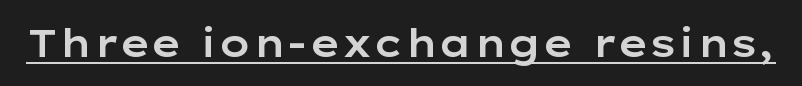
A typographer would call this underscored text. The characters display no serif detailing; their extremities are plain. Compared with typical body copy, the letter spacing here is the same. Is there any slant? The stems are plumb. Each letter keeps its own natural width here, so spacing adapts to shape.
